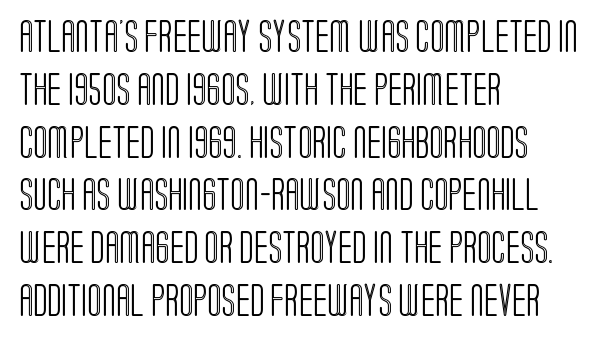
The image shows 33 px condensed type, upright; set left-aligned, normal line spacing (1.6x), normal letter spacing, not underlined; a large x-height.
